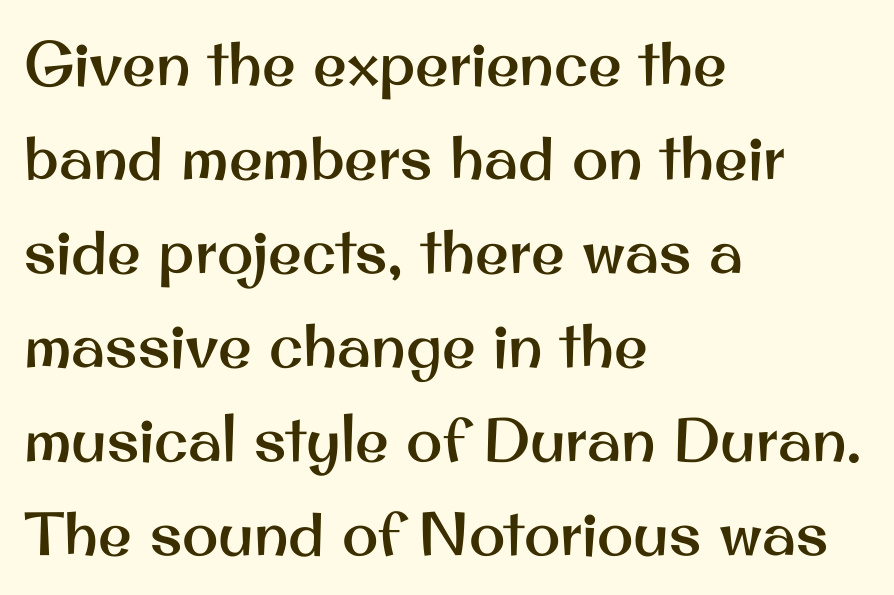
{"serif": "no", "italic": "no", "width": "normal", "stroke_contrast": "medium", "x_height": "small", "monospaced": "no", "underline": "no", "align": "left", "line_spacing": "normal", "line_spacing_ratio": 1.54, "letter_spacing": "normal", "letter_spacing_em": 0.0, "glyph_px": 61}
